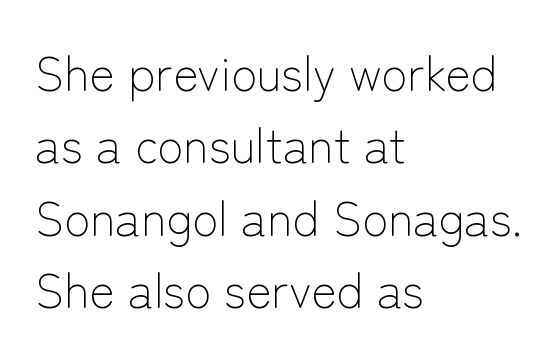
The image shows 48 px light sans-serif type, upright; set left-aligned, normal line spacing (1.51x), normal letter spacing, not underlined; low stroke contrast and a medium x-height.
